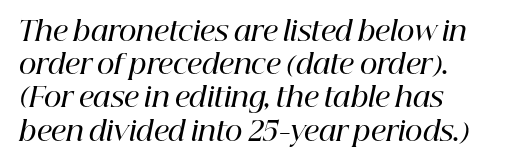
Each glyph is drawn with semibold strokes, heavier than normal yet not fully bold. You could call the tracking neutral — neither tight nor loose. It's the slanting kind of type. Only glyphs here, with clear space below each row.
